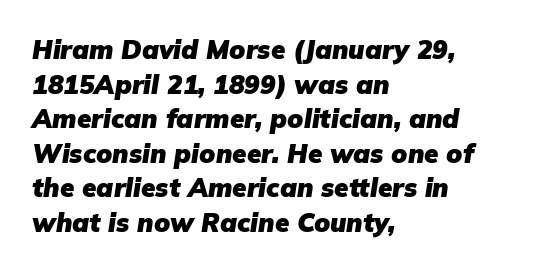
Q: Is the text bold? A: Yes.
Q: Is the text italic (slanted)? A: Yes, it leans right by about 9 degrees.
Q: Is the text underlined? A: No.
Q: How is the paragraph aligned? A: Left-aligned.
Q: Is the spacing between letters normal or unusually wide? A: Normal.
Q: Is the spacing between lines tight, normal or loose? A: Normal.
